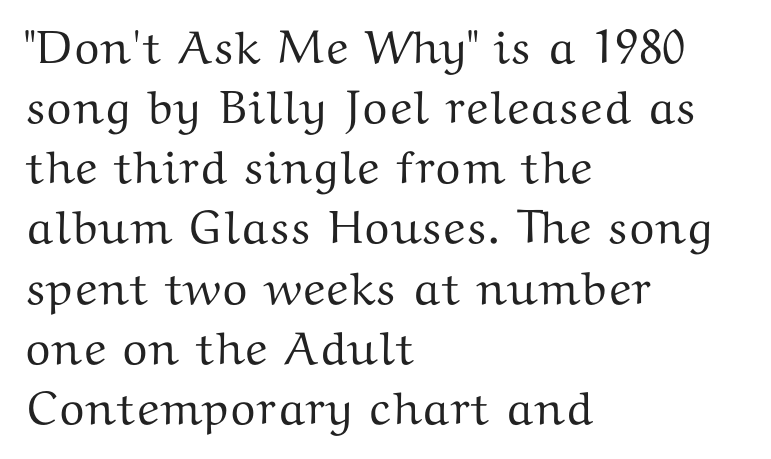
The image shows 47 px wide serif type, upright; set left-aligned, normal line spacing (1.28x), normal letter spacing, not underlined; medium stroke contrast and a medium x-height.
